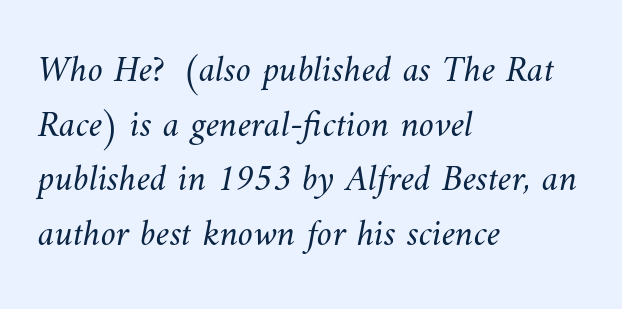
Q: Is the text bold? A: No.
Q: Is the text underlined? A: No.
Q: How is the paragraph aligned? A: Left-aligned.
Q: Is the spacing between letters normal or unusually wide? A: Normal.
Q: Is the spacing between lines tight, normal or loose? A: Normal.
Q: Width (condensed, normal, or wide)? A: Normal.
Q: Stroke contrast? A: Medium.
Q: x-height? A: Small.
Q: Monospaced? A: No.
